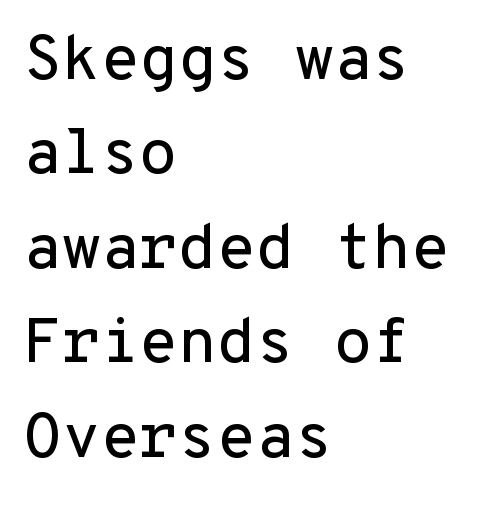
Q: Is the text italic (slanted)? A: No, it is upright.
Q: Is the typeface a serif or a sans-serif typeface? A: Sans-serif.
Q: Is the text underlined? A: No.
Q: How is the paragraph aligned? A: Left-aligned.
Q: Is the spacing between letters normal or unusually wide? A: Normal.
Q: Is the spacing between lines tight, normal or loose? A: Normal.
Q: Width (condensed, normal, or wide)? A: Normal.
Q: Stroke contrast? A: Low.
Q: x-height? A: Medium.
Q: Monospaced? A: Yes.
